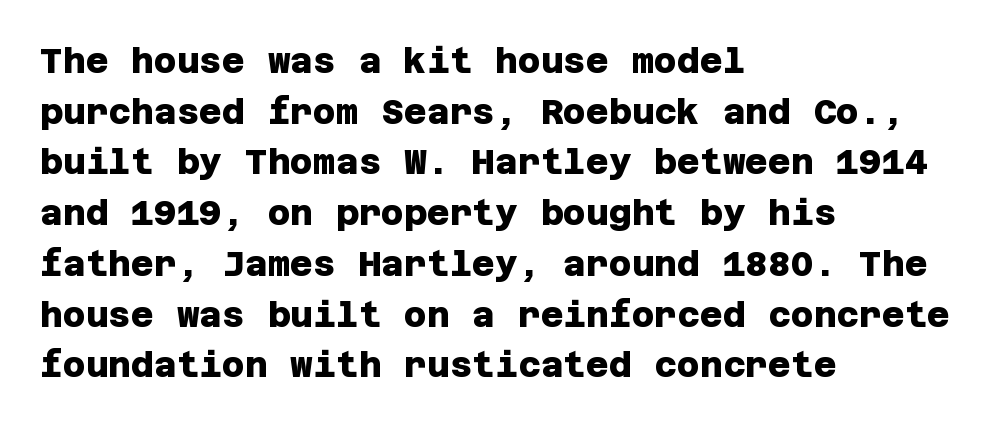
Q: Is the text bold? A: Yes.
Q: Is the typeface a serif or a sans-serif typeface? A: Sans-serif.
Q: Is the text underlined? A: No.
Q: How is the paragraph aligned? A: Left-aligned.
Q: Is the spacing between letters normal or unusually wide? A: Normal.
Q: Is the spacing between lines tight, normal or loose? A: Normal.
Q: Width (condensed, normal, or wide)? A: Normal.
Q: Stroke contrast? A: Low.
Q: x-height? A: Large.
